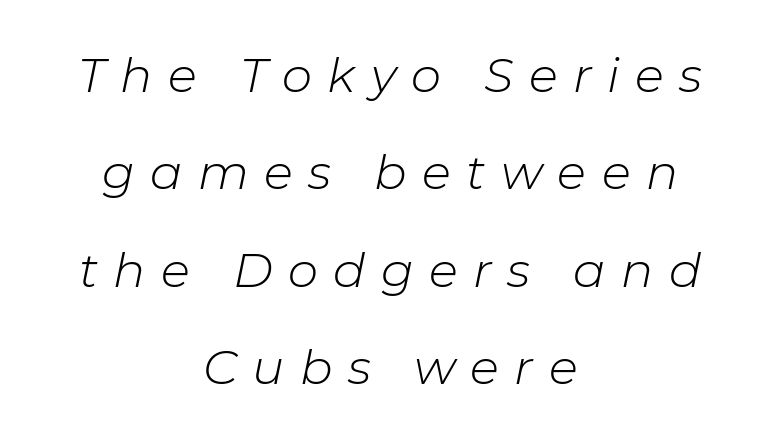
The image shows 48 px light type, italic (leaning right); set centered, loose line spacing (2.03x), unusually wide letter spacing (+0.32 em), not underlined; low stroke contrast and a medium x-height.
